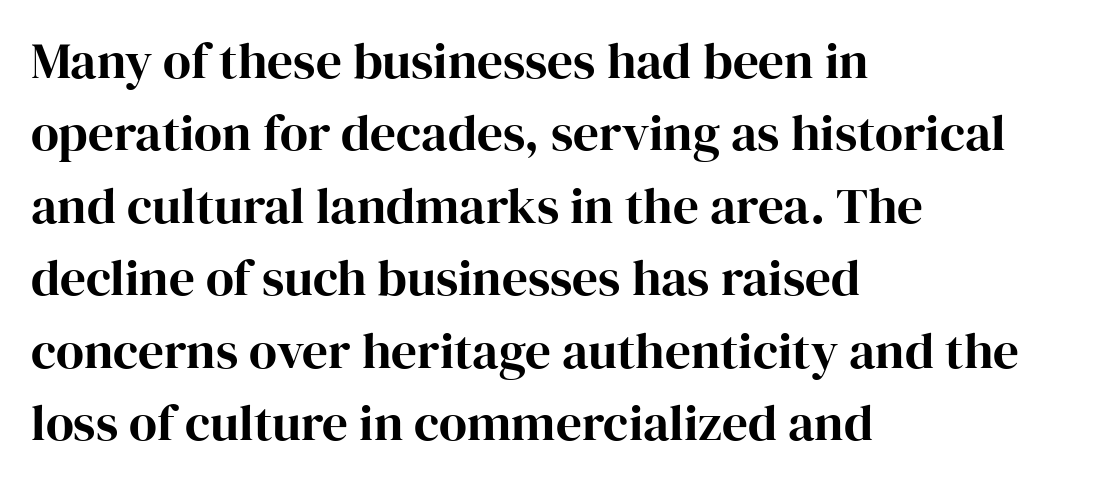
The image shows 51 px serif type, upright; set left-aligned, normal line spacing (1.42x), normal letter spacing, not underlined; high stroke contrast and a medium x-height.
